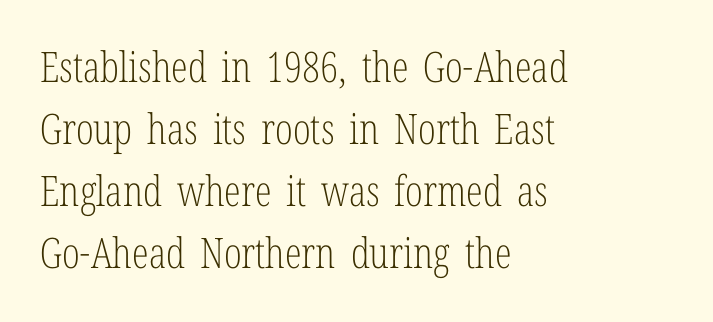
Q: Is the text bold? A: No.
Q: Is the text italic (slanted)? A: No, it is upright.
Q: Is the typeface a serif or a sans-serif typeface? A: Serif.
Q: Is the text underlined? A: No.
Q: How is the paragraph aligned? A: Left-aligned.
Q: Is the spacing between letters normal or unusually wide? A: Normal.
Q: Is the spacing between lines tight, normal or loose? A: Normal.
Q: Width (condensed, normal, or wide)? A: Condensed.
Q: Stroke contrast? A: Low.
Q: x-height? A: Medium.
Q: Monospaced? A: No.
